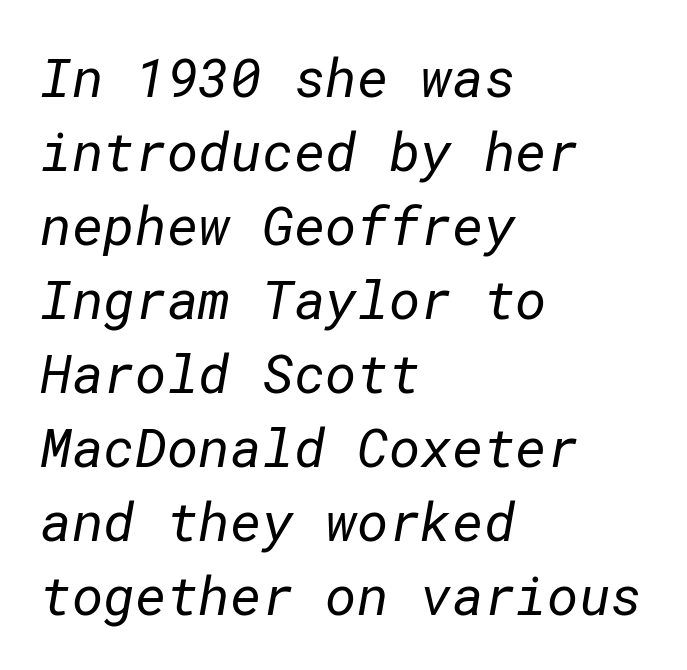
The image shows 54 px regular-weight sans-serif type; set left-aligned, normal line spacing (1.37x), normal letter spacing, not underlined; low stroke contrast and a medium x-height.
